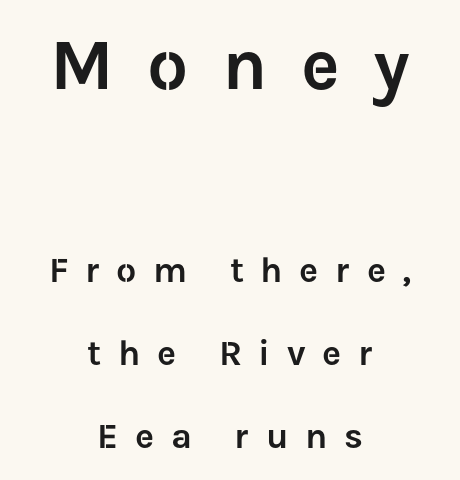
{"serif": "no", "italic": "no", "width": "normal", "stroke_contrast": "low", "x_height": "medium", "monospaced": "no", "underline": "no", "align": "center", "line_spacing": "loose", "line_spacing_ratio": 2.3, "letter_spacing": "wide", "letter_spacing_em": 0.46, "larger_block": "first", "size_ratio": 2.03, "glyph_px": 73}
